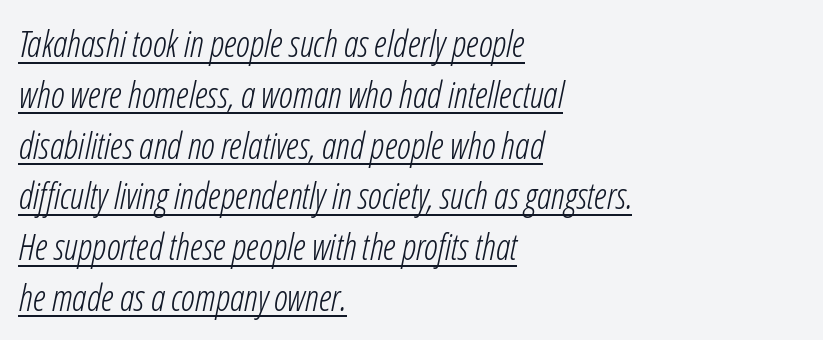
Q: Is the text bold? A: No.
Q: Is the text italic (slanted)? A: Yes, it leans right by about 12 degrees.
Q: Is the text underlined? A: Yes.
Q: How is the paragraph aligned? A: Left-aligned.
Q: Is the spacing between letters normal or unusually wide? A: Normal.
Q: Is the spacing between lines tight, normal or loose? A: Normal.
Q: Width (condensed, normal, or wide)? A: Condensed.
Q: Stroke contrast? A: Low.
Q: x-height? A: Medium.
Q: Monospaced? A: No.
